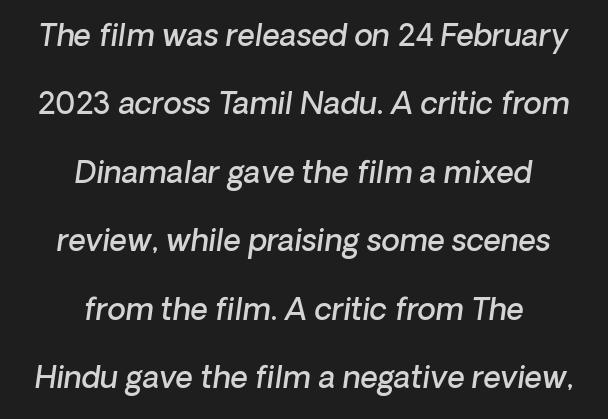
You can tell it's italic because the verticals aren't actually vertical. The typesetter chose a symmetrical, centered arrangement here. The rendering uses natural spacing where letterforms have individual widths. One glance says open: line gaps are wider than usual. This is the in-between weight designers call semibold or demi.
